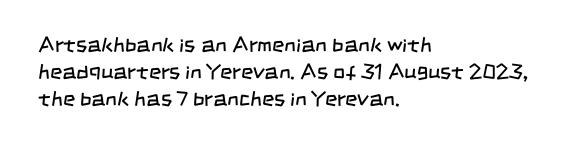
Q: Is the text bold? A: No.
Q: Is the text underlined? A: No.
Q: How is the paragraph aligned? A: Left-aligned.
Q: Is the spacing between letters normal or unusually wide? A: Normal.
Q: Is the spacing between lines tight, normal or loose? A: Normal.
